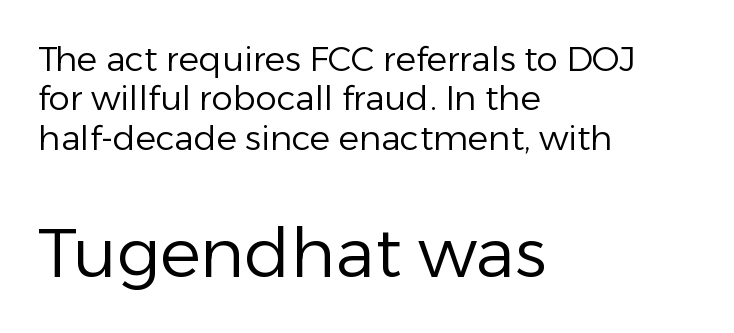
{"serif": "no", "italic": "no", "bold": "no", "weight": "regular", "width": "normal", "stroke_contrast": "low", "x_height": "medium", "monospaced": "no", "underline": "no", "align": "left", "line_spacing_ratio": 1.16, "letter_spacing": "normal", "letter_spacing_em": 0.0, "larger_block": "second", "size_ratio": 2.0, "glyph_px": 68}
